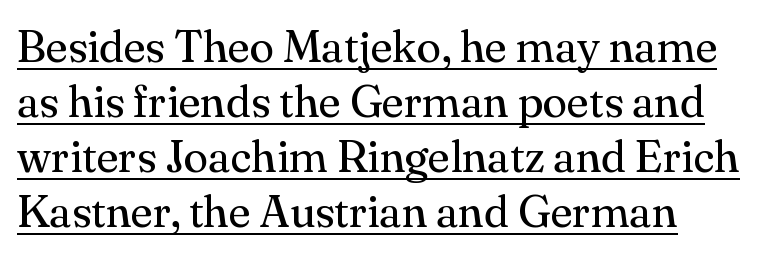
Q: Is the text bold? A: No.
Q: Is the text italic (slanted)? A: No, it is upright.
Q: Is the typeface a serif or a sans-serif typeface? A: Serif.
Q: Is the text underlined? A: Yes.
Q: How is the paragraph aligned? A: Left-aligned.
Q: Is the spacing between letters normal or unusually wide? A: Normal.
Q: Width (condensed, normal, or wide)? A: Normal.
Q: Stroke contrast? A: Medium.
Q: x-height? A: Small.
Q: Monospaced? A: No.
